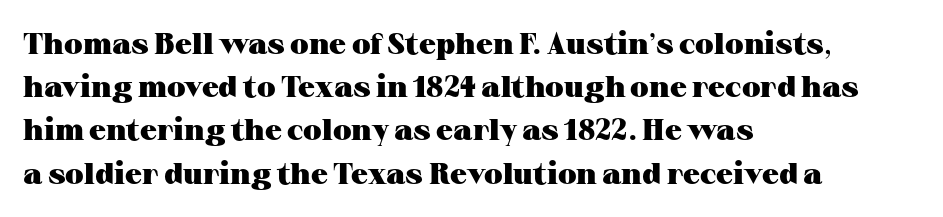
Q: Is the text bold? A: Yes.
Q: Is the text italic (slanted)? A: No, it is upright.
Q: Is the typeface a serif or a sans-serif typeface? A: Serif.
Q: Is the text underlined? A: No.
Q: How is the paragraph aligned? A: Left-aligned.
Q: Is the spacing between letters normal or unusually wide? A: Normal.
Q: Is the spacing between lines tight, normal or loose? A: Normal.
Q: Width (condensed, normal, or wide)? A: Wide.
Q: Stroke contrast? A: Medium.
Q: x-height? A: Medium.
Q: Monospaced? A: No.
